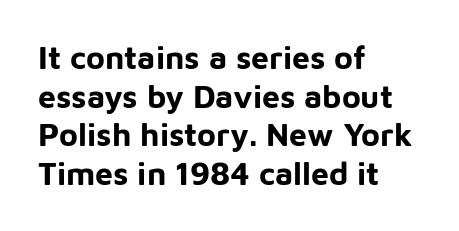
These lines are rendered in a variable-pitch font. Horizontally, the lines are justified to the leading edge only. This is the regular roman posture of the typeface. Strong, thick strokes mark this as bold type. The line texture is even and compact thanks to regular tracking. This sample uses a sans-serif face.
